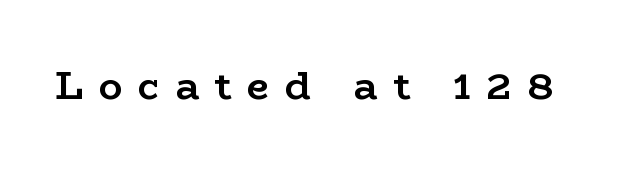
Q: Is the text bold? A: Yes.
Q: Is the text italic (slanted)? A: No, it is upright.
Q: Is the typeface a serif or a sans-serif typeface? A: Serif.
Q: Is the text underlined? A: No.
Q: Is the spacing between letters normal or unusually wide? A: Unusually wide.
Q: Width (condensed, normal, or wide)? A: Wide.
Q: Stroke contrast? A: Low.
Q: x-height? A: Medium.
Q: Monospaced? A: No.
